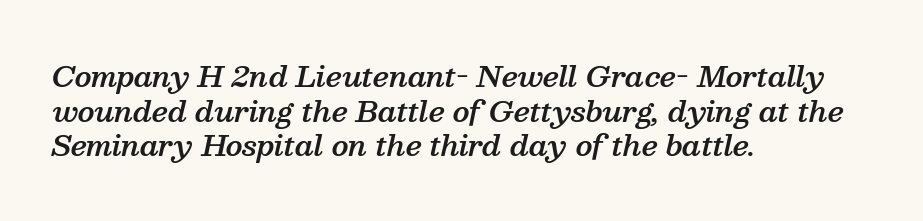
Q: Is the text bold? A: Semi-bold.
Q: Is the text italic (slanted)? A: Yes, it leans right by about 13 degrees.
Q: Is the typeface a serif or a sans-serif typeface? A: Serif.
Q: Is the text underlined? A: No.
Q: How is the paragraph aligned? A: Left-aligned.
Q: Is the spacing between letters normal or unusually wide? A: Normal.
Q: Width (condensed, normal, or wide)? A: Normal.
Q: Stroke contrast? A: Medium.
Q: x-height? A: Medium.
Q: Monospaced? A: No.
